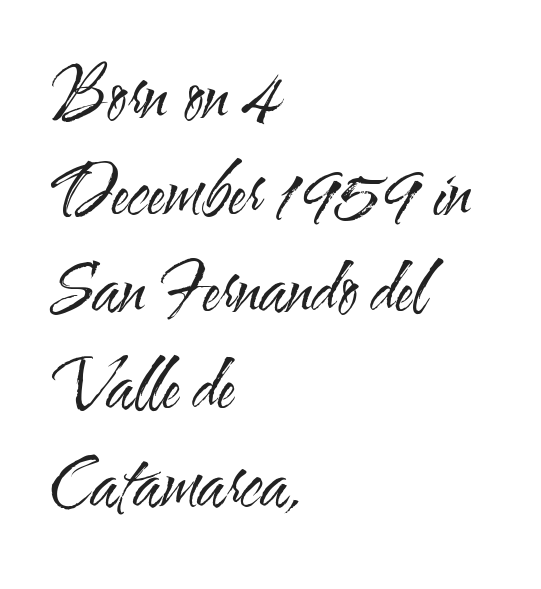
{"serif": "no", "bold": "no", "weight": "regular", "width": "condensed", "stroke_contrast": "medium", "x_height": "small", "monospaced": "no", "underline": "no", "align": "left", "line_spacing": "normal", "line_spacing_ratio": 1.45, "letter_spacing": "normal", "letter_spacing_em": 0.0, "glyph_px": 67}
